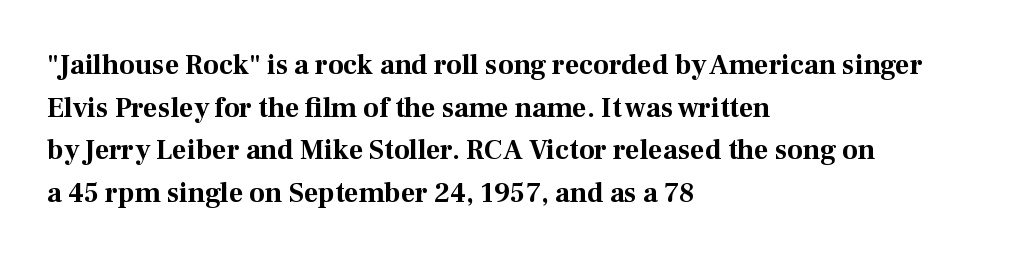
The image shows 28 px bold serif type, upright; set left-aligned, normal line spacing (1.52x), normal letter spacing, not underlined; medium stroke contrast and a medium x-height.
